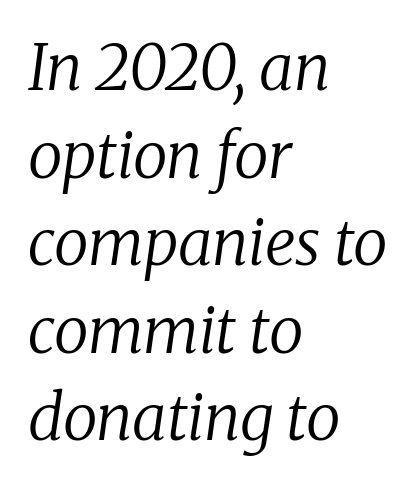
{"serif": "yes", "italic": "yes", "lean": "right", "slant_degrees": 8, "bold": "no", "weight": "regular", "width": "normal", "stroke_contrast": "low", "x_height": "medium", "monospaced": "no", "underline": "no", "align": "left", "line_spacing": "normal", "line_spacing_ratio": 1.39, "letter_spacing": "normal", "letter_spacing_em": 0.0, "glyph_px": 63}
